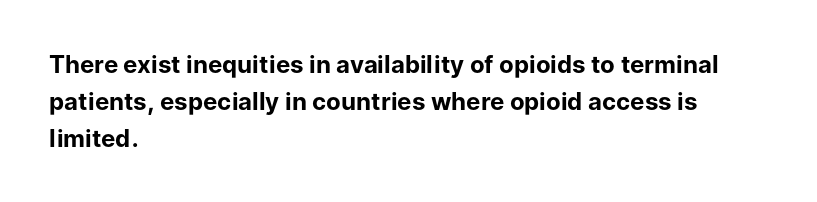
{"italic": "no", "bold": "yes", "underline": "no", "align": "left", "line_spacing": "normal", "line_spacing_ratio": 1.54, "letter_spacing": "normal", "letter_spacing_em": 0.0, "glyph_px": 24}
